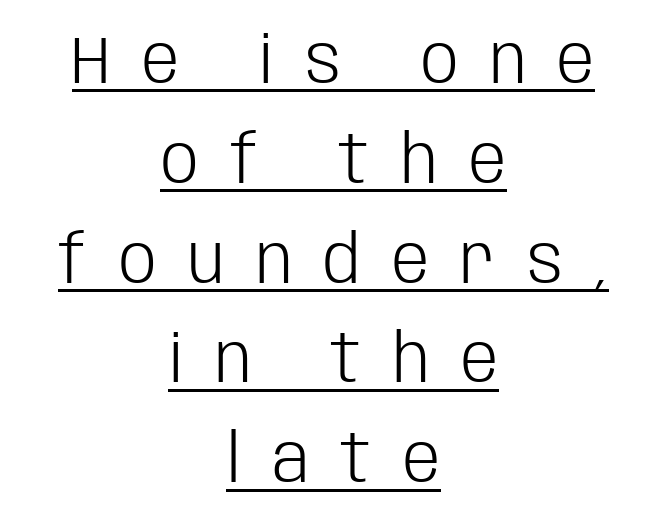
Q: Is the text bold? A: No.
Q: Is the text italic (slanted)? A: No, it is upright.
Q: Is the typeface a serif or a sans-serif typeface? A: Sans-serif.
Q: Is the text underlined? A: Yes.
Q: How is the paragraph aligned? A: Centered.
Q: Is the spacing between letters normal or unusually wide? A: Unusually wide.
Q: Is the spacing between lines tight, normal or loose? A: Normal.
Q: Width (condensed, normal, or wide)? A: Condensed.
Q: Stroke contrast? A: Low.
Q: x-height? A: Large.
Q: Monospaced? A: No.
